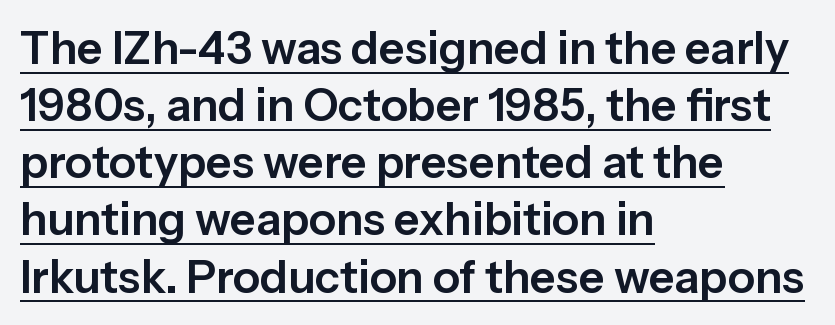
Glyph-to-glyph distance matches everyday printed text. Looks like regular typesetting: each glyph gets only the width it needs. Somebody hit Ctrl+U on this one — the words are underlined. The passage is arranged the way most books set body copy — flush left.
